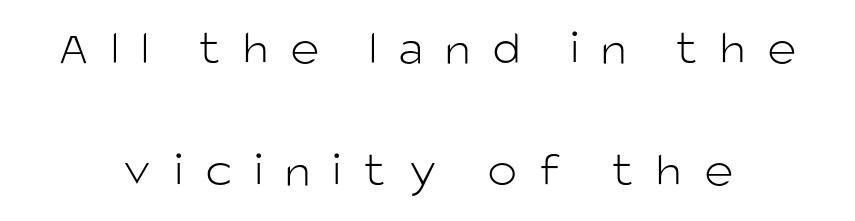
Q: Is the text bold? A: No.
Q: Is the text italic (slanted)? A: No, it is upright.
Q: Is the typeface a serif or a sans-serif typeface? A: Sans-serif.
Q: Is the text underlined? A: No.
Q: Is the spacing between letters normal or unusually wide? A: Unusually wide.
Q: Is the spacing between lines tight, normal or loose? A: Loose.
Q: Width (condensed, normal, or wide)? A: Normal.
Q: Stroke contrast? A: Low.
Q: x-height? A: Large.
Q: Monospaced? A: No.
